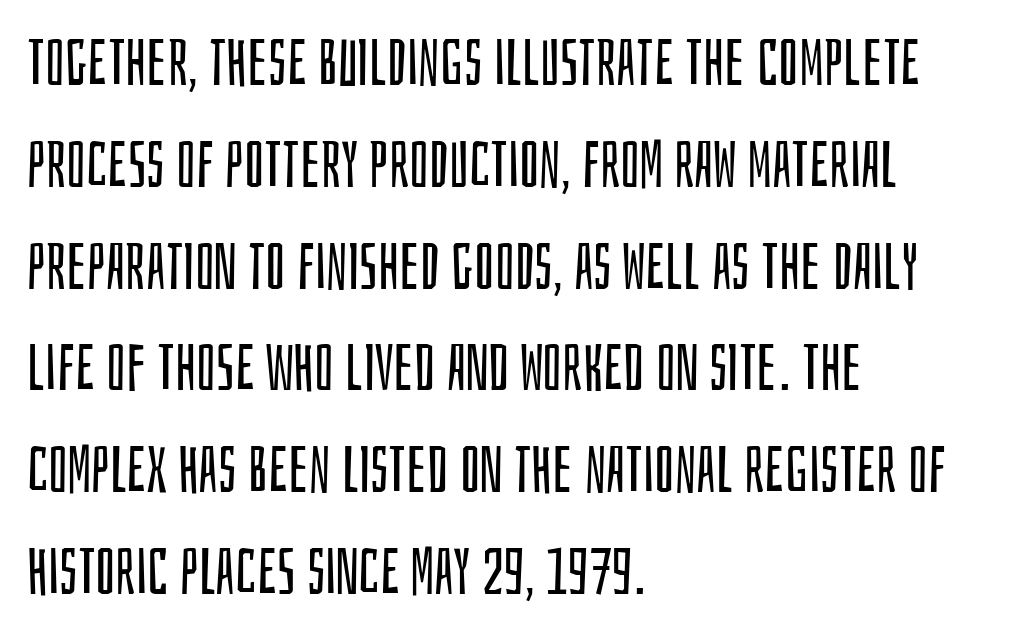
Ordinary non-slanted type is in use. The passage shown is typed in a proportional face where columns would drift. Casual observation: everything's shoved over to the left. This sample uses a sans-serif face. Descender tails drop into unmarked territory.
